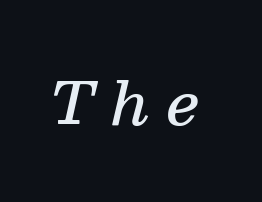
Underlining? Definitely not there. The face used here is a semibold: visibly heavier than regular, lighter than bold. These lines have a slow, spaced-out rhythm from letter to letter. Does the type have serifs? Yes, each stem ends in a small foot.
